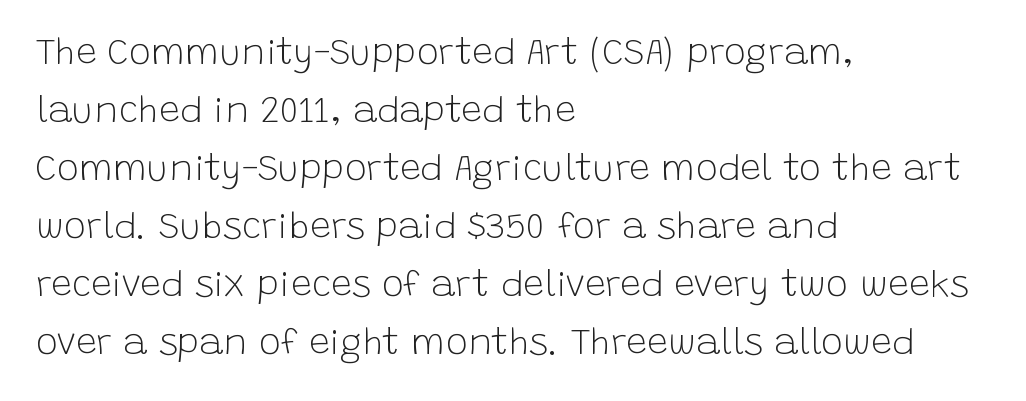
The image shows 37 px light sans-serif type, upright; set left-aligned, normal line spacing (1.57x), normal letter spacing, not underlined; low stroke contrast and a large x-height.
